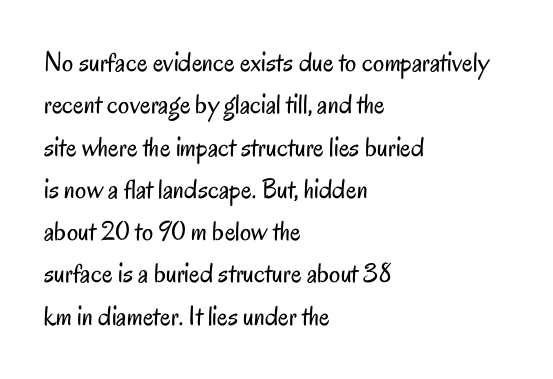
{"serif": "no", "italic": "no", "bold": "no", "weight": "regular", "width": "condensed", "stroke_contrast": "low", "x_height": "small", "monospaced": "no", "underline": "no", "align": "left", "line_spacing": "normal", "line_spacing_ratio": 1.51, "letter_spacing": "normal", "letter_spacing_em": 0.0, "glyph_px": 28}
